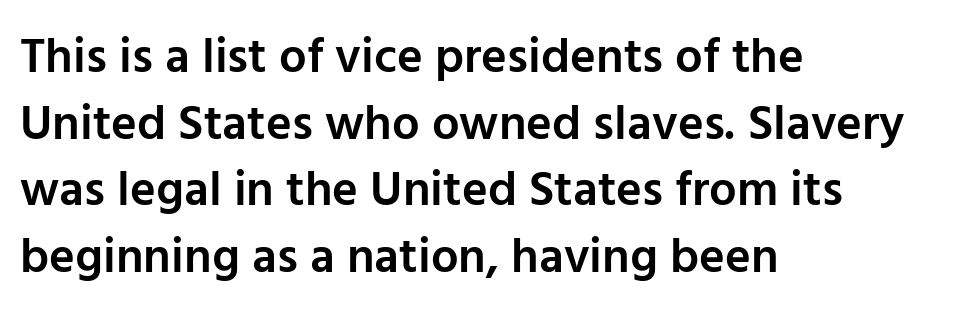
Think of a printed novel: that variable character pitch is what you see here. Each letter's strokes conclude bluntly, with no projecting serifs. Weight check: semibold — heavier than regular, not quite bold. If you drew a line through each stem, it would be perfectly vertical.
